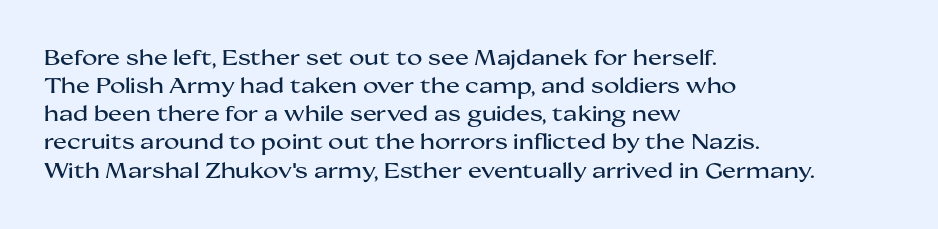
Q: Is the text italic (slanted)? A: No, it is upright.
Q: Is the text underlined? A: No.
Q: How is the paragraph aligned? A: Left-aligned.
Q: Is the spacing between letters normal or unusually wide? A: Normal.
Q: Is the spacing between lines tight, normal or loose? A: Normal.
